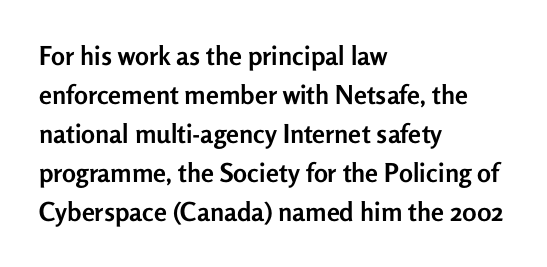
Q: Is the text bold? A: Yes.
Q: Is the text italic (slanted)? A: No, it is upright.
Q: Is the text underlined? A: No.
Q: How is the paragraph aligned? A: Left-aligned.
Q: Is the spacing between letters normal or unusually wide? A: Normal.
Q: Is the spacing between lines tight, normal or loose? A: Normal.
